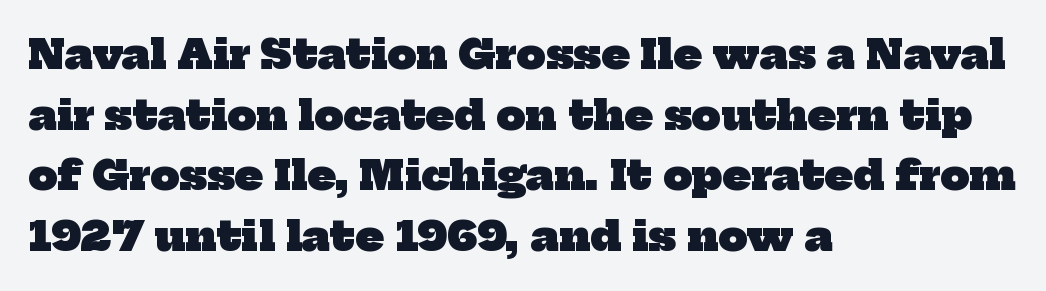
The image shows 41 px heavy serif type; set left-aligned, normal line spacing (1.48x), normal letter spacing, not underlined; low stroke contrast and a medium x-height.
